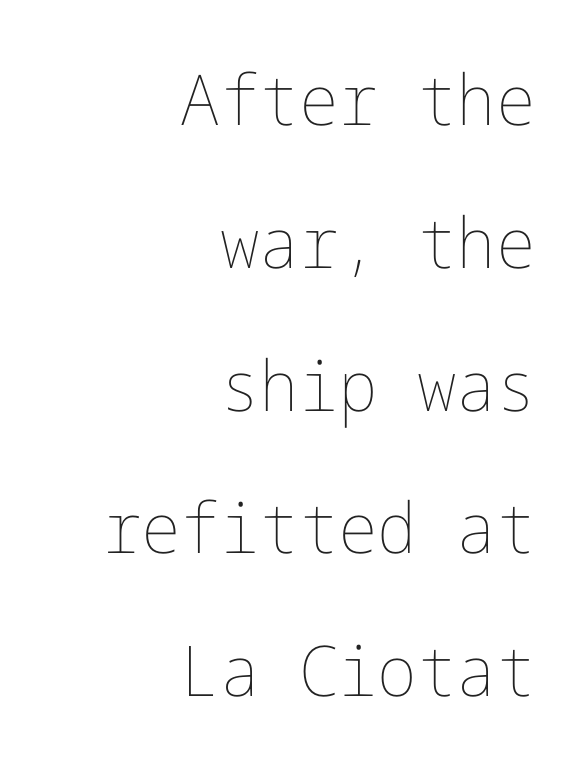
Typeset ragged left — the right edge is the straight one. One glance says open: line gaps are wider than usual. The font sits on the lighter half of the weight spectrum, regular included. The lettering stays uniformly vertical, giving the passage a roman look. The space beneath each line is pristine and unruled. Honestly, the letter spacing is just normal — you wouldn't notice it.
